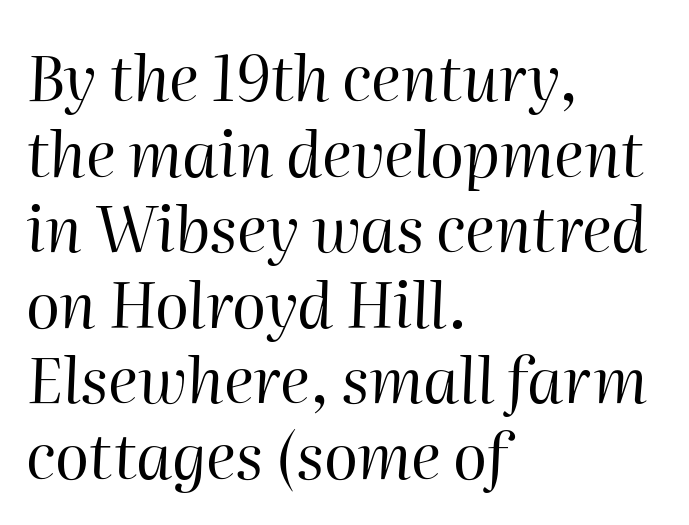
Q: Is the text bold? A: No.
Q: Is the text italic (slanted)? A: Yes, it leans right by about 2 degrees.
Q: Is the text underlined? A: No.
Q: How is the paragraph aligned? A: Left-aligned.
Q: Is the spacing between letters normal or unusually wide? A: Normal.
Q: Width (condensed, normal, or wide)? A: Normal.
Q: Stroke contrast? A: High.
Q: x-height? A: Medium.
Q: Monospaced? A: No.
